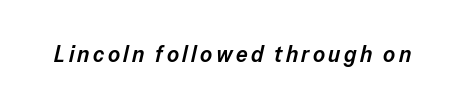
Q: Is the text bold? A: Semi-bold.
Q: Is the text italic (slanted)? A: Yes, it leans right by about 13 degrees.
Q: Is the text underlined? A: No.
